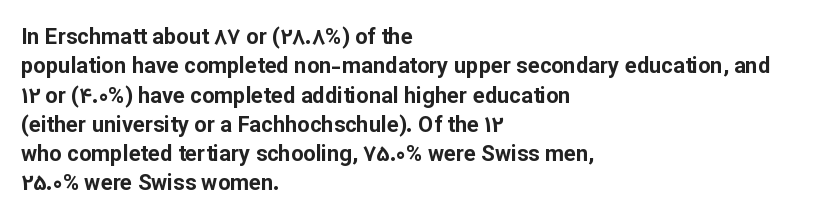
Every character sits straight up, as roman type does. Visually the block forms a straight wall on the left and a jagged coastline on the right. I'd describe the lettering as bold — thick and assertive. Unmarked baselines from the first word to the last.
